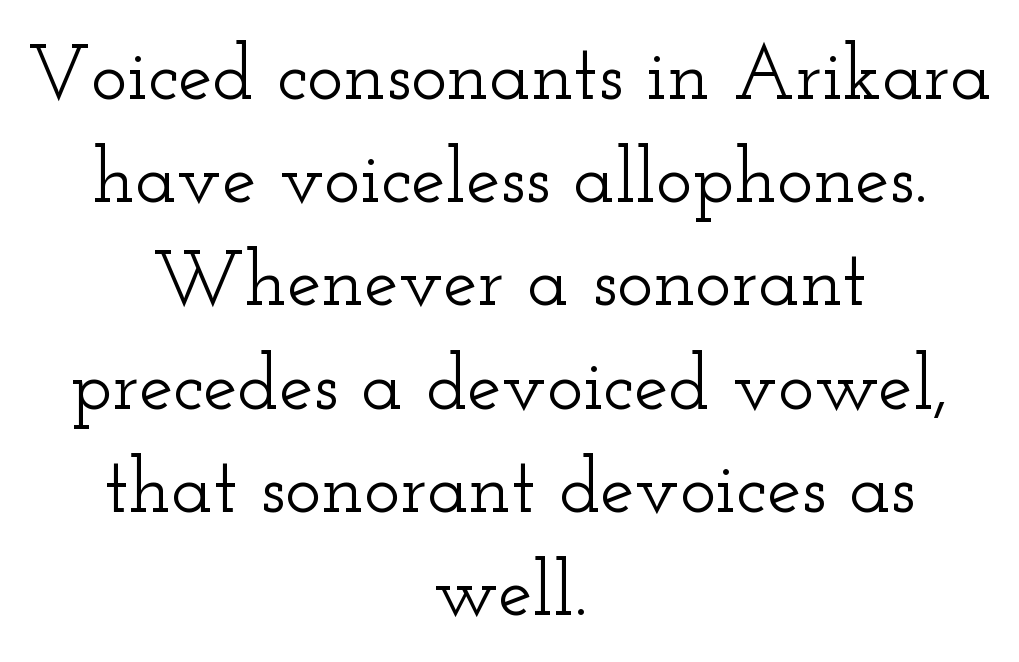
{"serif": "yes", "italic": "no", "width": "wide", "stroke_contrast": "low", "x_height": "small", "monospaced": "no", "underline": "no", "align": "center", "line_spacing": "normal", "line_spacing_ratio": 1.34, "letter_spacing": "normal", "letter_spacing_em": 0.0, "glyph_px": 77}
